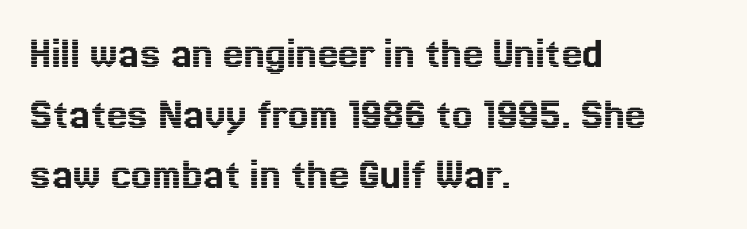
The image shows 46 px text type, upright; set left-aligned, normal line spacing (1.32x), normal letter spacing, not underlined; a medium x-height.
